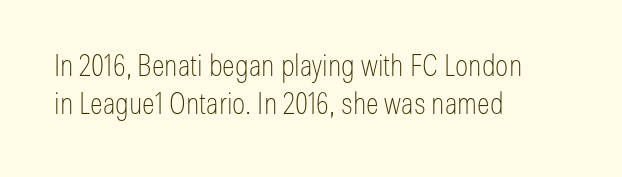
The image shows 30 px thin, condensed sans-serif type, upright; set left-aligned, normal line spacing (1.27x), normal letter spacing, not underlined; low stroke contrast and a medium x-height.
